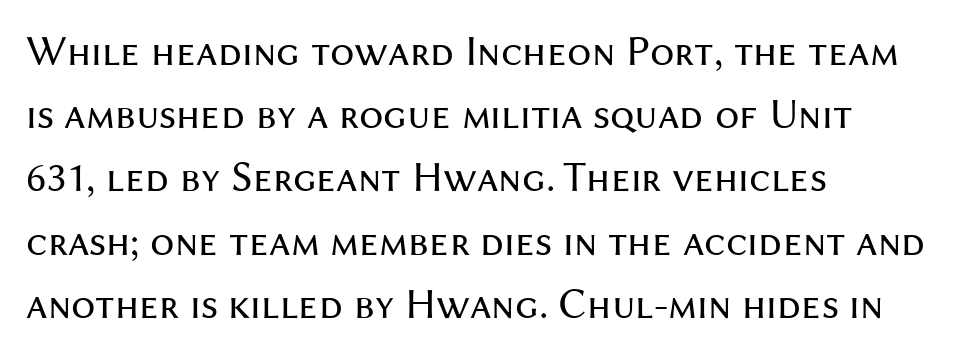
Q: Is the text bold? A: No.
Q: Is the text italic (slanted)? A: No, it is upright.
Q: Is the typeface a serif or a sans-serif typeface? A: Sans-serif.
Q: Is the text underlined? A: No.
Q: How is the paragraph aligned? A: Left-aligned.
Q: Is the spacing between letters normal or unusually wide? A: Normal.
Q: Is the spacing between lines tight, normal or loose? A: Normal.
Q: Width (condensed, normal, or wide)? A: Normal.
Q: Stroke contrast? A: Medium.
Q: x-height? A: Medium.
Q: Monospaced? A: No.
